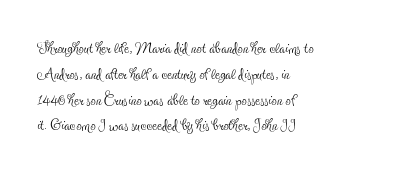
Visually the block forms a straight wall on the left and a jagged coastline on the right. This sample uses plain, unmodified letter spacing. The face looks like a standard text weight, possibly lighter. Check under the words: just untouched page.
